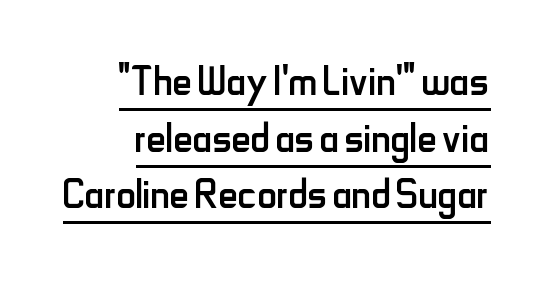
Q: Is the text bold? A: No.
Q: Is the text italic (slanted)? A: No, it is upright.
Q: Is the typeface a serif or a sans-serif typeface? A: Sans-serif.
Q: Is the text underlined? A: Yes.
Q: Is the spacing between letters normal or unusually wide? A: Normal.
Q: Is the spacing between lines tight, normal or loose? A: Tight.
Q: Width (condensed, normal, or wide)? A: Condensed.
Q: Stroke contrast? A: Low.
Q: x-height? A: Small.
Q: Monospaced? A: No.
